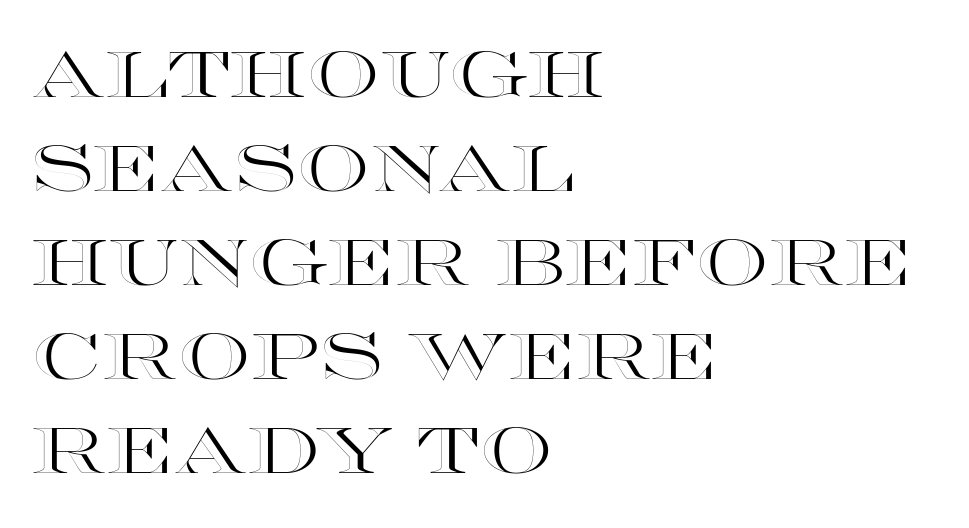
The image shows 64 px wide type, upright; set left-aligned, normal line spacing (1.47x), normal letter spacing, not underlined; a large x-height.
